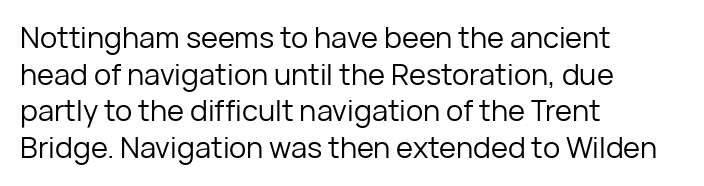
{"serif": "no", "italic": "no", "bold": "no", "weight": "regular", "width": "normal", "stroke_contrast": "low", "x_height": "medium", "monospaced": "no", "underline": "no", "align": "left", "line_spacing": "normal", "line_spacing_ratio": 1.26, "letter_spacing": "normal", "letter_spacing_em": 0.0, "glyph_px": 29}
